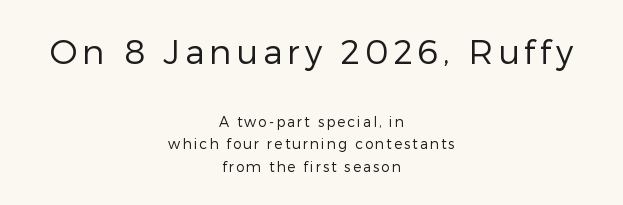
{"serif": "no", "italic": "no", "bold": "no", "weight": "regular", "width": "normal", "stroke_contrast": "low", "x_height": "medium", "monospaced": "no", "underline": "no", "align": "center", "line_spacing": "normal", "line_spacing_ratio": 1.63, "larger_block": "first", "size_ratio": 2.43, "glyph_px": 34}
